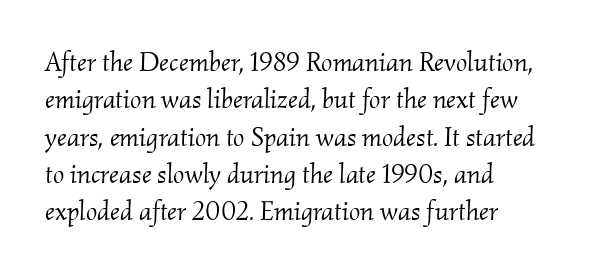
The strokes are not fattened; the text isn't bold. Compared with a centered layout, this one pins lines to the left instead. Normally led — the rows are evenly, conventionally spaced. The tracking reads as untouched default to a designer's eye. The gap between lines stays unmarked. Does the lettering tilt? It does — this is italic.
